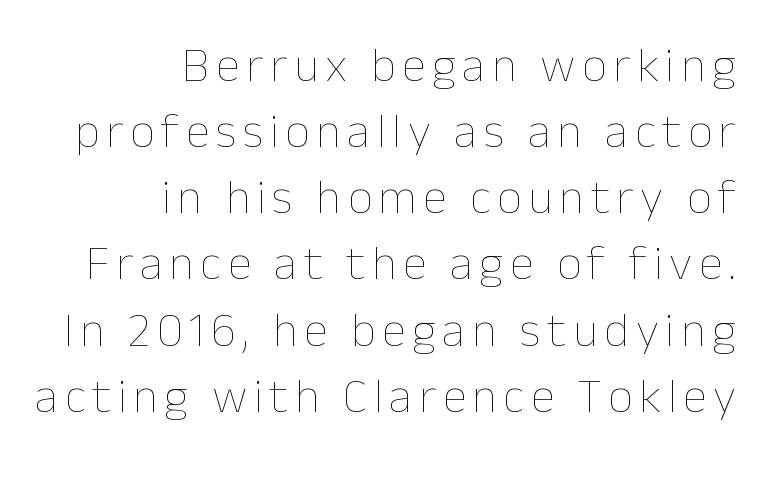
{"italic": "no", "bold": "no", "weight": "thin", "width": "normal", "stroke_contrast": "low", "x_height": "medium", "monospaced": "no", "underline": "no", "align": "right", "line_spacing": "normal", "line_spacing_ratio": 1.35, "glyph_px": 49}
